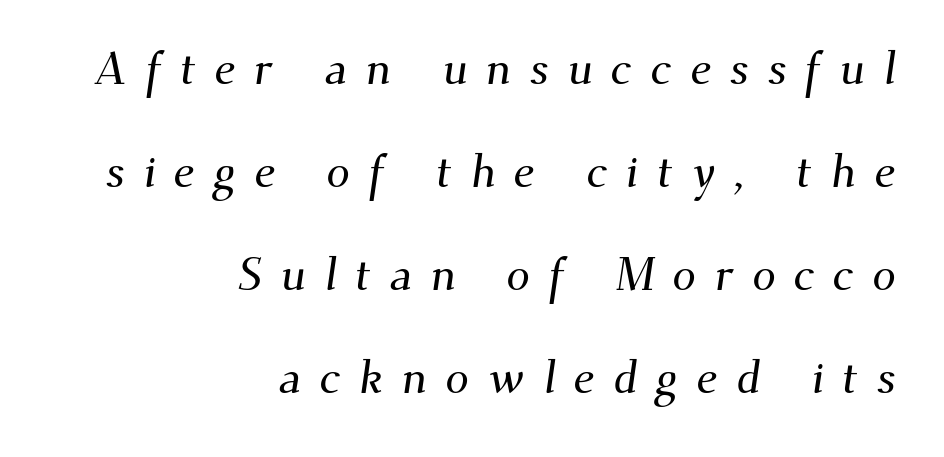
Any mark beneath the type? The region is blank. The space between consecutive lines is lavish. The letters advance in unequal steps, a hallmark of proportional type. Little horizontal feet cap the strokes, marking this as serif type.
